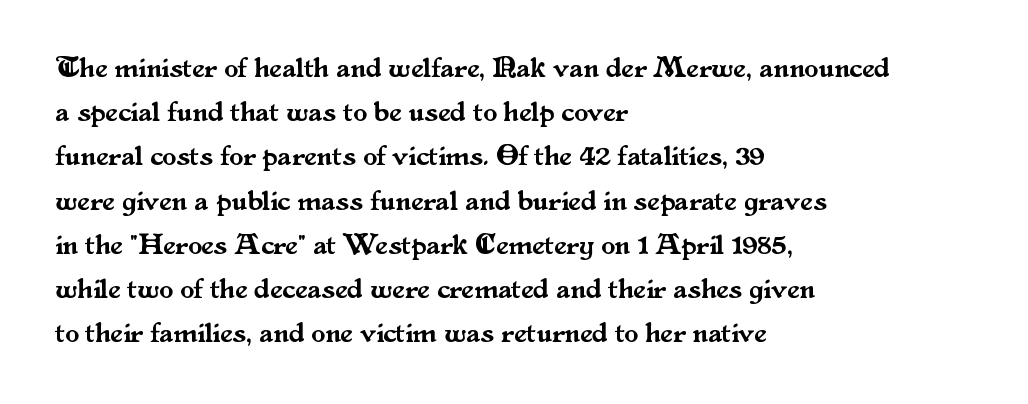
The glyphs are unaccompanied by any horizontal stroke below them. Honestly, the row spacing looks completely unremarkable. The letters stand straight up with perfectly vertical stems. You can tell from the footed stems that serif type was used. Honestly, the letter spacing is just normal — you wouldn't notice it. Spacing verdict: proportional, widths tailored to each character.
